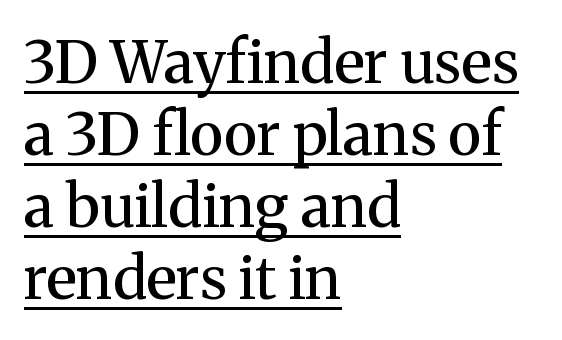
{"serif": "yes", "italic": "no", "bold": "semi", "weight": "semibold", "width": "normal", "stroke_contrast": "medium", "x_height": "medium", "monospaced": "no", "underline": "yes", "align": "left", "line_spacing_ratio": 1.22, "letter_spacing": "normal", "letter_spacing_em": 0.0, "glyph_px": 59}
